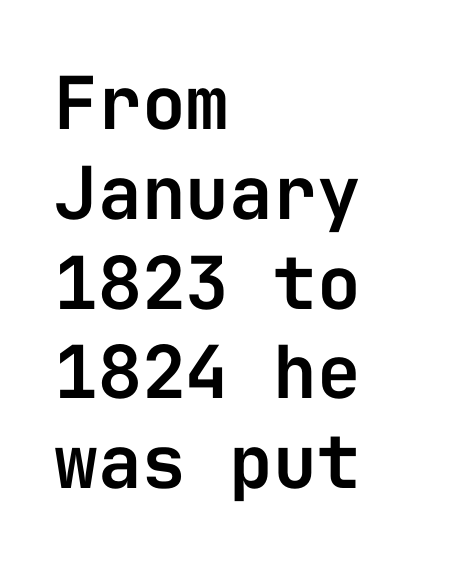
{"serif": "no", "italic": "no", "width": "normal", "stroke_contrast": "low", "x_height": "medium", "monospaced": "yes", "underline": "no", "align": "left", "line_spacing_ratio": 1.23, "letter_spacing": "normal", "letter_spacing_em": 0.0, "glyph_px": 73}
